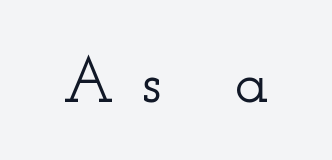
Think of a printed novel: that variable character pitch is what you see here. The rendering inserts visible extra space after every character. The typography opts for an upright posture over an oblique one. The area under the type is left untouched. Serif or sans? Serif — the stroke terminals have little feet.
